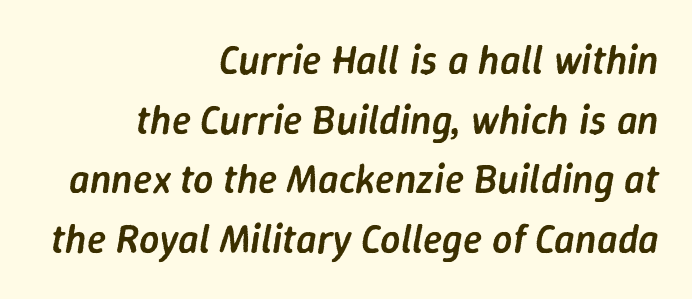
Q: Is the text bold? A: Semi-bold.
Q: Is the text italic (slanted)? A: Yes, it leans right by about 9 degrees.
Q: Is the text underlined? A: No.
Q: How is the paragraph aligned? A: Right-aligned.
Q: Is the spacing between letters normal or unusually wide? A: Normal.
Q: Is the spacing between lines tight, normal or loose? A: Normal.
Q: Width (condensed, normal, or wide)? A: Normal.
Q: Stroke contrast? A: Low.
Q: x-height? A: Medium.
Q: Monospaced? A: No.
